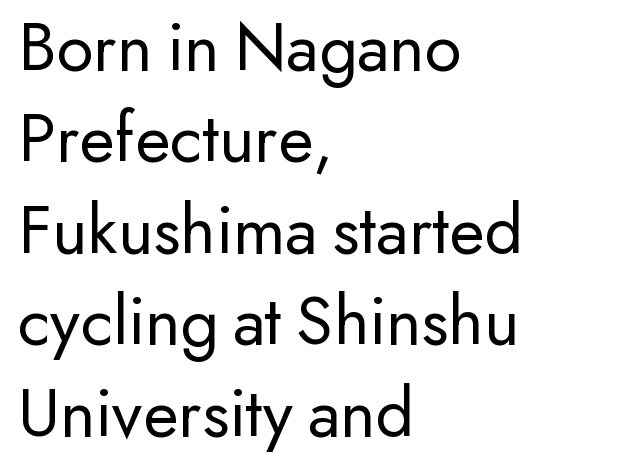
{"serif": "no", "italic": "no", "bold": "no", "weight": "regular", "width": "normal", "stroke_contrast": "low", "x_height": "small", "monospaced": "no", "underline": "no", "align": "left", "line_spacing": "normal", "line_spacing_ratio": 1.27, "letter_spacing": "normal", "letter_spacing_em": 0.0, "glyph_px": 72}
